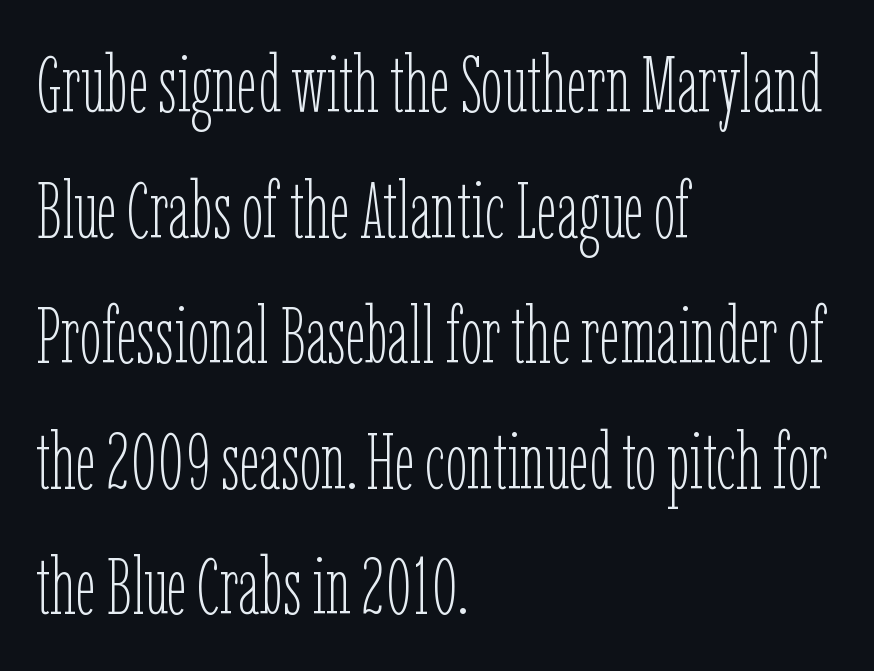
Short and long lines alike share a common starting point at left. The rendering uses natural spacing where letterforms have individual widths. On a weight scale, this lands at 450 or below. What stands out about the letter spacing? Nothing — it is the standard amount. The vertical gap from one line to the next is medium.
